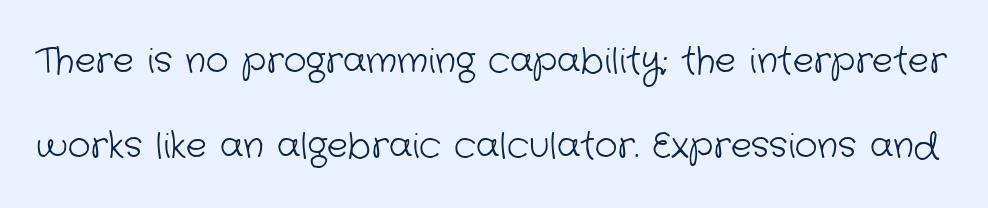
Q: Is the text bold? A: No.
Q: Is the typeface a serif or a sans-serif typeface? A: Sans-serif.
Q: Is the text underlined? A: No.
Q: Is the spacing between letters normal or unusually wide? A: Normal.
Q: Is the spacing between lines tight, normal or loose? A: Loose.
Q: Width (condensed, normal, or wide)? A: Normal.
Q: Stroke contrast? A: Low.
Q: x-height? A: Medium.
Q: Monospaced? A: No.
